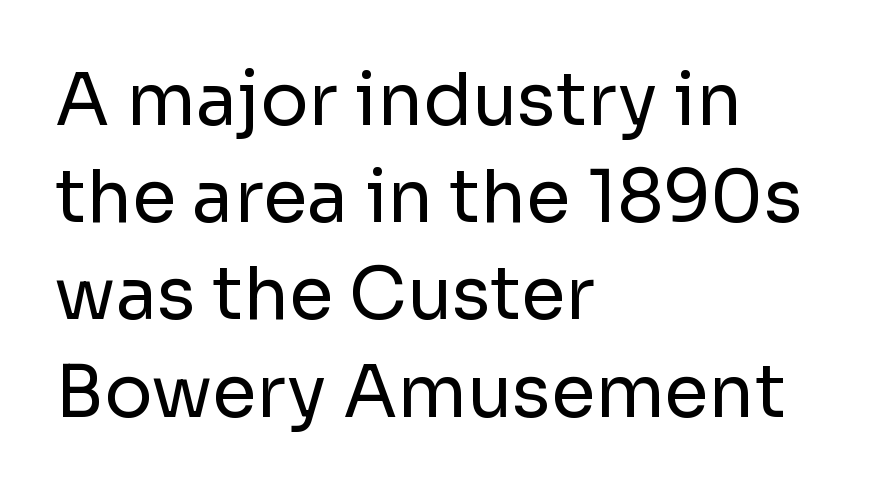
You could not count columns in this text — the font is proportionally spaced. If you measured baseline to baseline, you'd find a middling distance. Upright lettering throughout. Beneath every word, the page is bare. A quiet, ordinary-to-light weight characterises the typeface. Type style note: lacks serifs.
